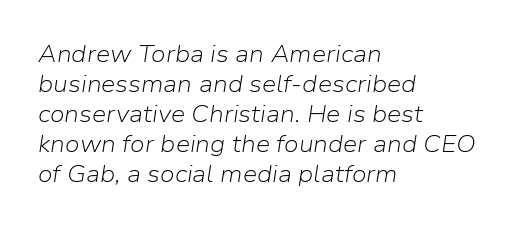
Q: Is the text bold? A: No.
Q: Is the text italic (slanted)? A: Yes, it leans right by about 9 degrees.
Q: Is the text underlined? A: No.
Q: How is the paragraph aligned? A: Left-aligned.
Q: Is the spacing between letters normal or unusually wide? A: Normal.
Q: Is the spacing between lines tight, normal or loose? A: Normal.
